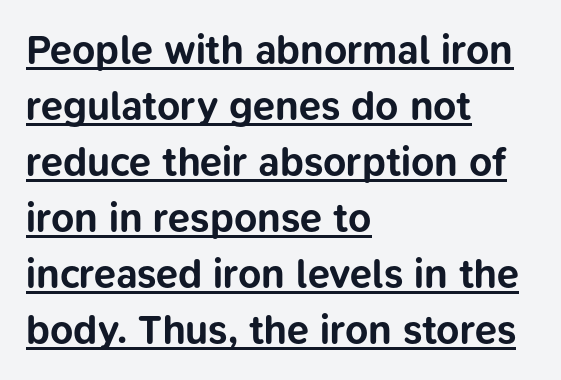
The image shows 40 px bold sans-serif type, upright; set left-aligned, normal line spacing (1.4x), normal letter spacing, underlined; low stroke contrast and a medium x-height.
